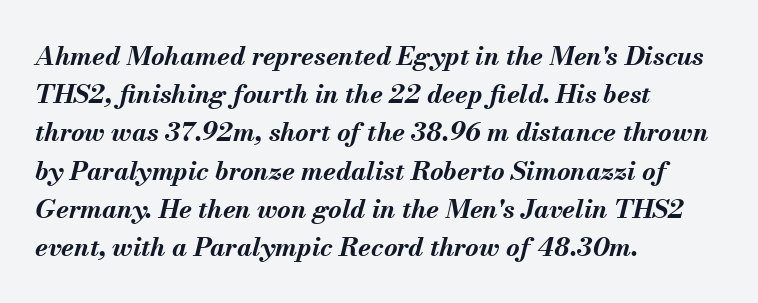
The rendering keeps characters at their native spacing. Weight check: bold — yes, fully. Notice how the stems are inclined rather than vertical — that's the hallmark of italics. Vertically, the passage feels balanced, rows spaced as you'd expect. The passage shown is not underscored anywhere.
